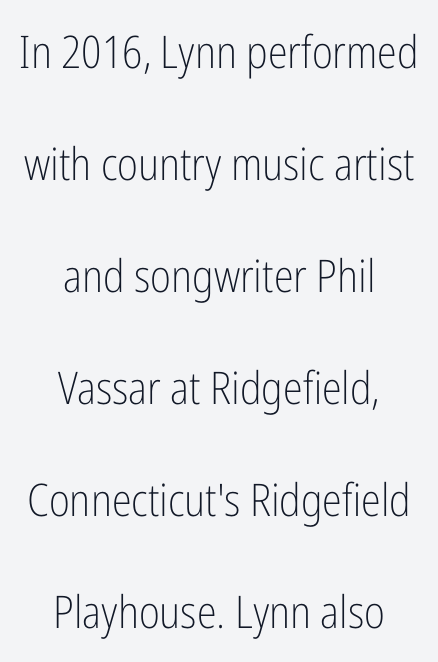
Q: Is the text bold? A: No.
Q: Is the text italic (slanted)? A: No, it is upright.
Q: Is the typeface a serif or a sans-serif typeface? A: Sans-serif.
Q: Is the text underlined? A: No.
Q: How is the paragraph aligned? A: Centered.
Q: Is the spacing between letters normal or unusually wide? A: Normal.
Q: Is the spacing between lines tight, normal or loose? A: Loose.
Q: Width (condensed, normal, or wide)? A: Condensed.
Q: Stroke contrast? A: Low.
Q: x-height? A: Medium.
Q: Monospaced? A: No.
